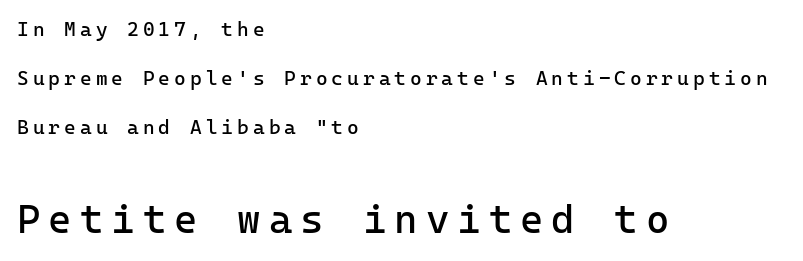
Q: Is the text bold? A: No.
Q: Is the text italic (slanted)? A: No, it is upright.
Q: Is the typeface a serif or a sans-serif typeface? A: Sans-serif.
Q: Is the text underlined? A: No.
Q: How is the paragraph aligned? A: Left-aligned.
Q: Is the spacing between letters normal or unusually wide? A: Unusually wide.
Q: Is the spacing between lines tight, normal or loose? A: Loose.
Q: Which block of text is set in a larger size, the first (top) or the second (bottom)? A: The second (bottom) one.
Q: Width (condensed, normal, or wide)? A: Normal.
Q: Stroke contrast? A: Low.
Q: x-height? A: Medium.
